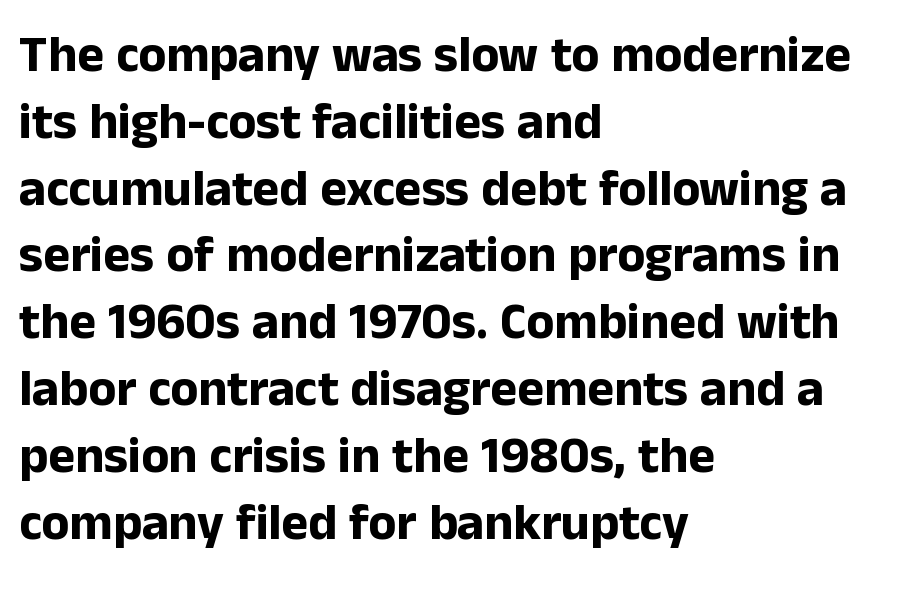
The passage shown is typeset with a sans-serif family. Note the varied advance widths — an 'i' is clearly narrower than an 'm'. One-word summary of the alignment: left. Nobody drew a line under any word here.
